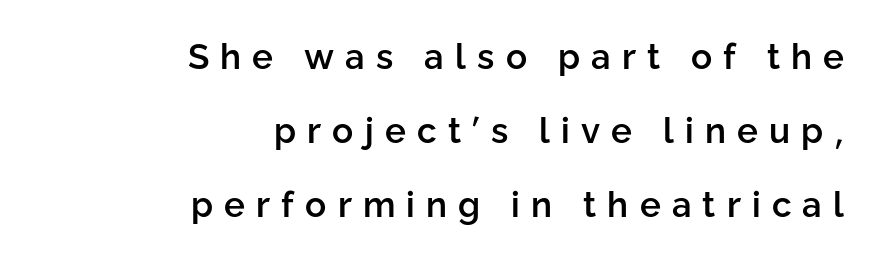
{"serif": "no", "italic": "no", "bold": "semi", "weight": "semibold", "width": "normal", "stroke_contrast": "low", "x_height": "medium", "monospaced": "no", "underline": "no", "align": "right", "line_spacing": "loose", "line_spacing_ratio": 2.11, "letter_spacing": "wide", "letter_spacing_em": 0.32, "glyph_px": 35}
